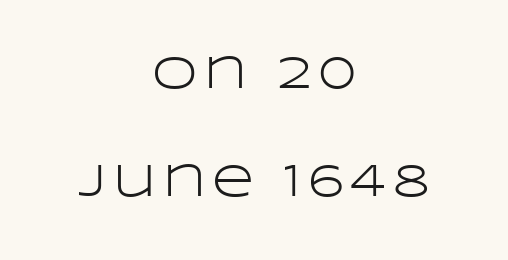
A bare baseline throughout the passage. If you measured baseline to baseline, you'd find a long distance. Nothing heavy about these letters — not bold at all. Where is the straight margin? There isn't one; the lines are centered. The letters carry no serifs — their stems end cleanly without finishing strokes. Proportional: the letters do not fall into vertical columns.
